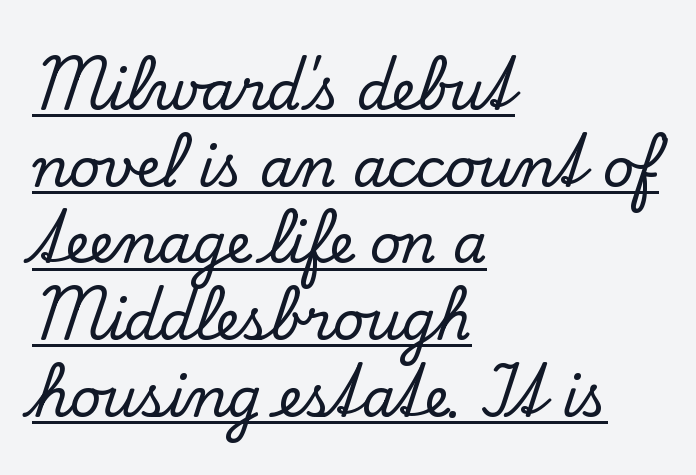
{"serif": "yes", "width": "normal", "stroke_contrast": "low", "x_height": "small", "monospaced": "no", "underline": "yes", "align": "left", "line_spacing": "normal", "line_spacing_ratio": 1.42, "letter_spacing": "normal", "letter_spacing_em": 0.0, "glyph_px": 54}
